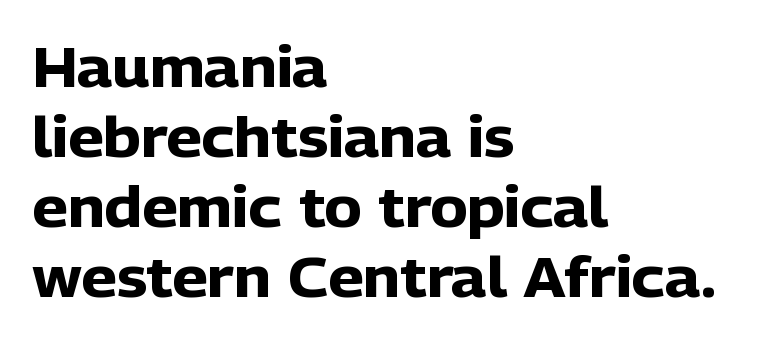
This sample uses plain, unmodified letter spacing. Upright lettering throughout. Short and long lines alike share a common starting point at left. This rendering features lettering with no underline. Interline gaps are of average width in this sample. The passage shown is emphatically bold.
